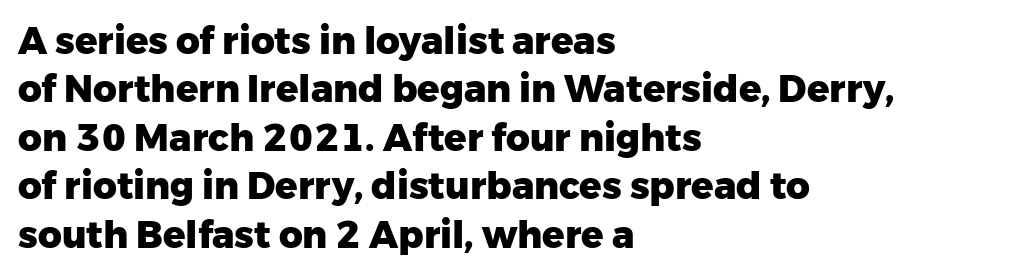
Q: Is the text bold? A: Yes.
Q: Is the text italic (slanted)? A: No, it is upright.
Q: Is the typeface a serif or a sans-serif typeface? A: Sans-serif.
Q: Is the text underlined? A: No.
Q: How is the paragraph aligned? A: Left-aligned.
Q: Is the spacing between letters normal or unusually wide? A: Normal.
Q: Is the spacing between lines tight, normal or loose? A: Normal.
Q: Width (condensed, normal, or wide)? A: Normal.
Q: Stroke contrast? A: Low.
Q: x-height? A: Medium.
Q: Monospaced? A: No.
